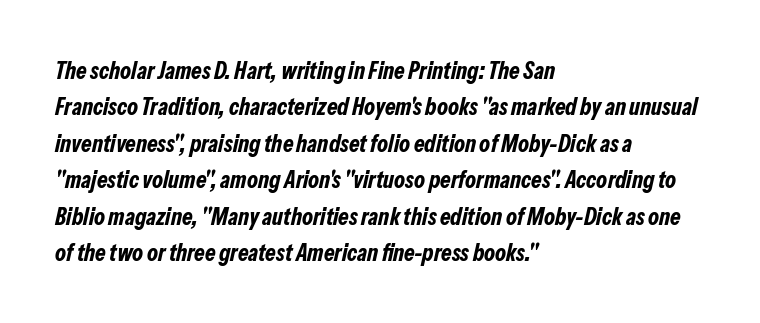
{"italic": "yes", "lean": "right", "slant_degrees": 13, "bold": "yes", "underline": "no", "align": "left", "line_spacing": "normal", "line_spacing_ratio": 1.52, "letter_spacing": "normal", "letter_spacing_em": 0.0, "glyph_px": 24}
